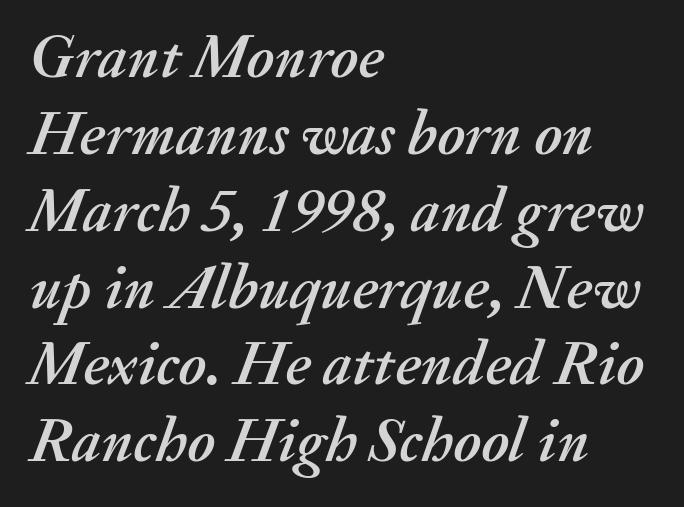
Compared with ordinary roman type, these characters are visibly tilted. Leftover space on each line is placed entirely after the last word. The gaps between neighbouring characters are ordinary and unremarkable. Beneath every word, the page is bare. You could not count columns in this text — the font is proportionally spaced.
